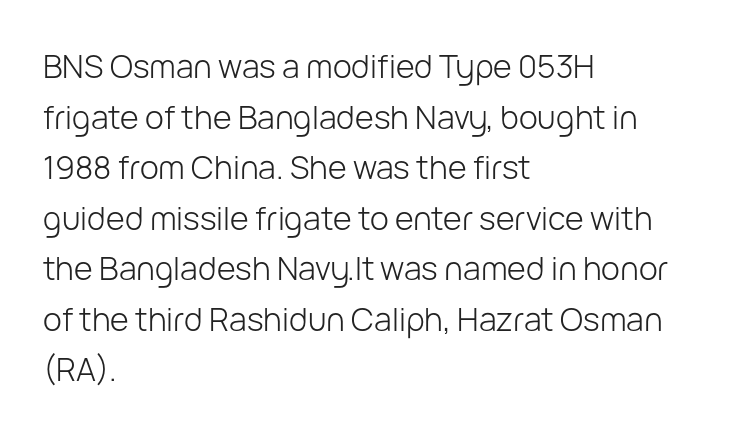
The gap between lines stays unmarked. The font sits on the lighter half of the weight spectrum, regular included. The paragraph shown leans on its left margin. Short note: letters normally spaced.
